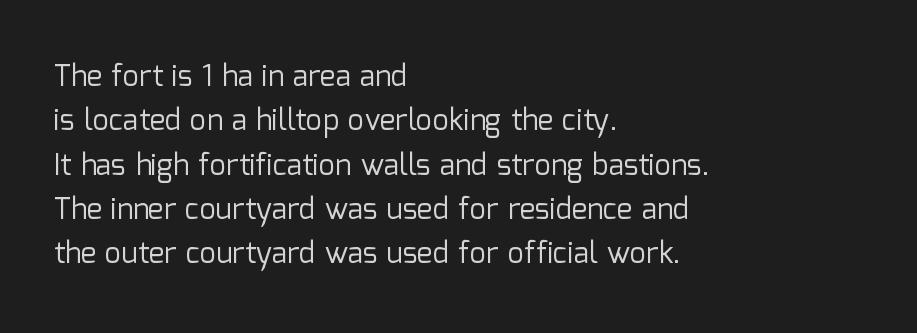
{"serif": "no", "italic": "no", "bold": "no", "weight": "regular", "width": "normal", "stroke_contrast": "low", "x_height": "medium", "monospaced": "no", "underline": "no", "align": "left", "line_spacing": "normal", "line_spacing_ratio": 1.53, "letter_spacing": "normal", "letter_spacing_em": 0.0, "glyph_px": 29}
